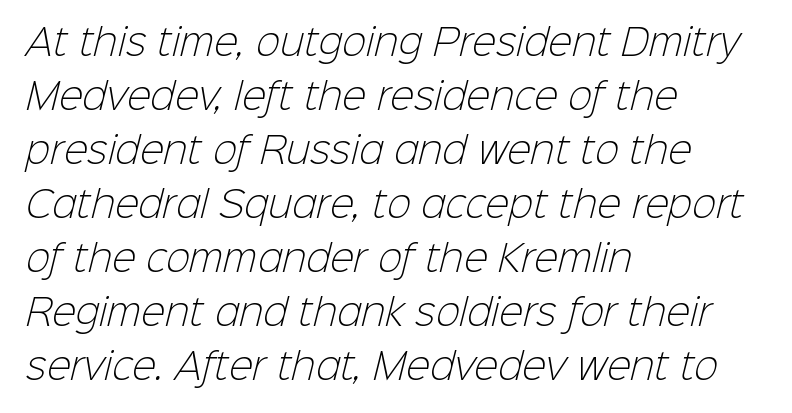
{"serif": "no", "bold": "no", "weight": "light", "width": "normal", "stroke_contrast": "low", "x_height": "medium", "monospaced": "no", "underline": "no", "align": "left", "line_spacing": "normal", "line_spacing_ratio": 1.5, "letter_spacing": "normal", "letter_spacing_em": 0.0, "glyph_px": 36}
